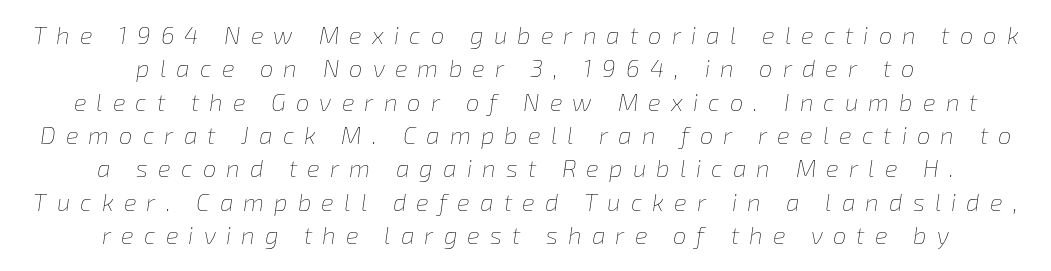
The image shows 24 px text type, italic (leaning right); set centered, normal line spacing (1.39x), unusually wide letter spacing (+0.42 em), not underlined.
